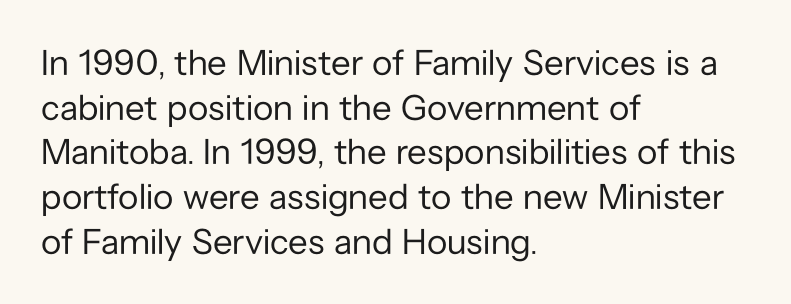
The image shows 36 px regular-weight sans-serif type, upright; set left-aligned, line spacing 1.24x, normal letter spacing, not underlined; low stroke contrast and a medium x-height.
